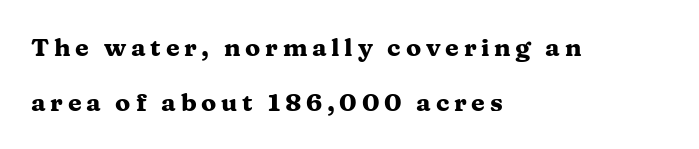
{"italic": "no", "bold": "yes", "underline": "no", "align": "left", "line_spacing": "loose", "line_spacing_ratio": 2.2, "glyph_px": 25}
